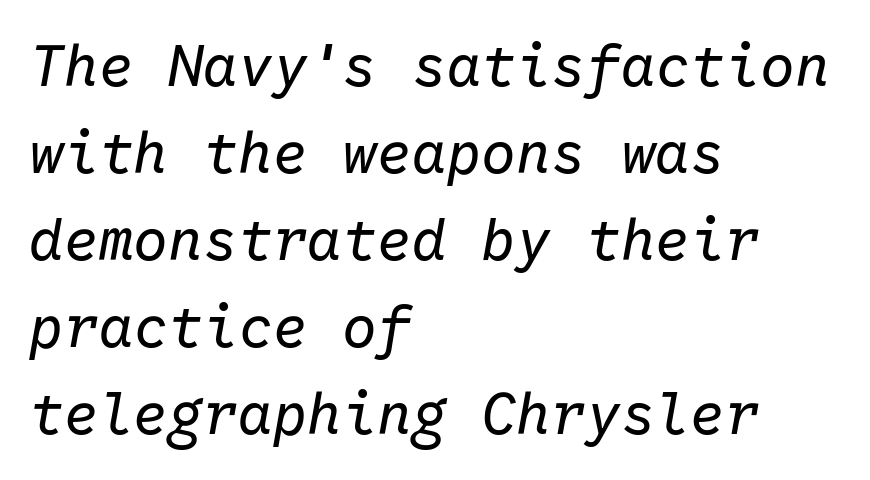
The strokes are not fattened; the text isn't bold. Vertically, the passage feels balanced, rows spaced as you'd expect. Lines of text with bare space underneath. Looks like terminal output: every glyph gets an equal slot. Characters are canted at an angle relative to the baseline's perpendicular.
